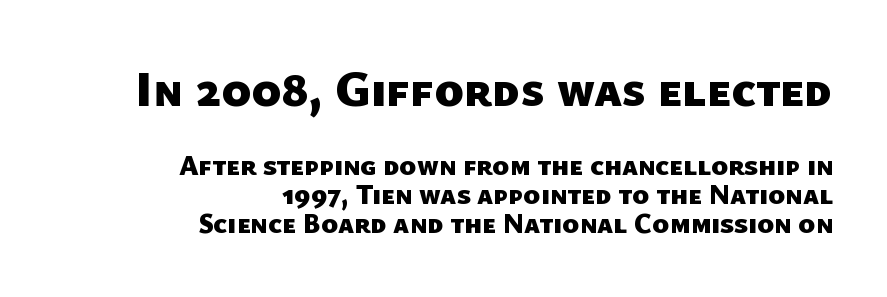
The image shows 49 px heavy sans-serif type; set right-aligned, tight line spacing (1.05x), normal letter spacing, not underlined; the first (top) block is 1.75x larger; low stroke contrast and a medium x-height.
